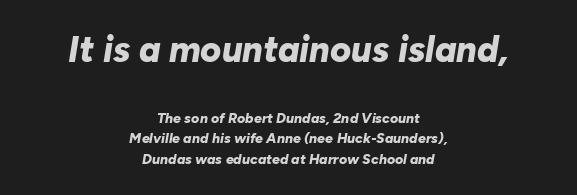
{"italic": "yes", "lean": "right", "slant_degrees": 10, "bold": "yes", "weight": "bold", "width": "normal", "stroke_contrast": "low", "x_height": "medium", "monospaced": "no", "underline": "no", "align": "center", "line_spacing": "normal", "line_spacing_ratio": 1.47, "letter_spacing": "normal", "letter_spacing_em": 0.0, "larger_block": "first", "size_ratio": 2.57, "glyph_px": 36}
